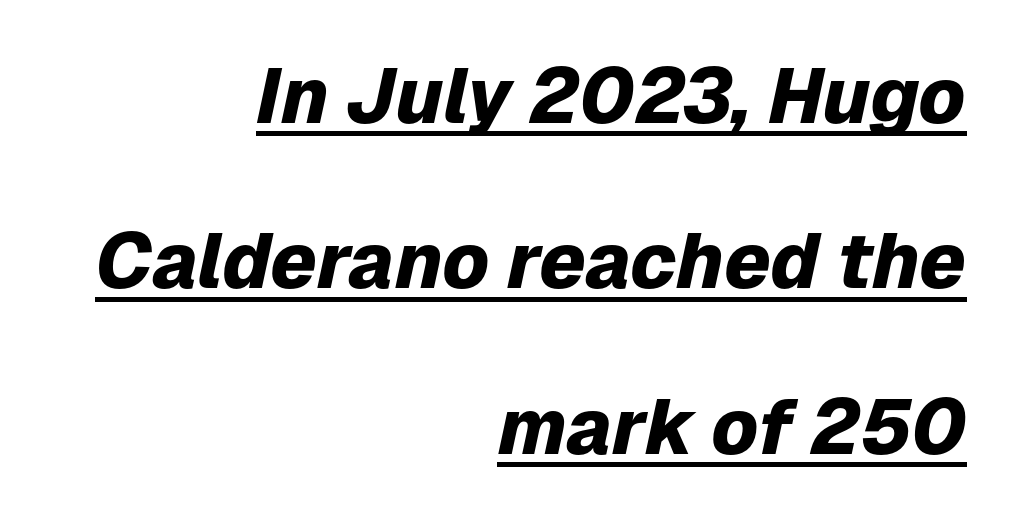
The image shows 78 px heavy type, italic (leaning right); set right-aligned, loose line spacing (2.12x), normal letter spacing, underlined; low stroke contrast and a medium x-height.
